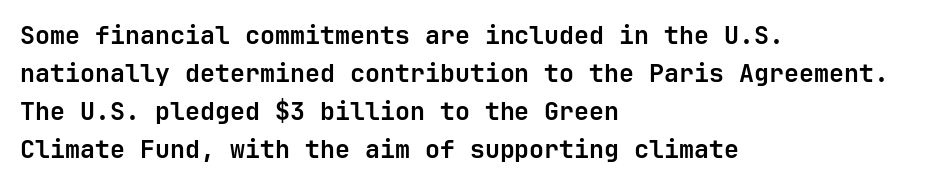
The image shows 25 px bold type, upright; set left-aligned, normal line spacing (1.52x), normal letter spacing, not underlined.
